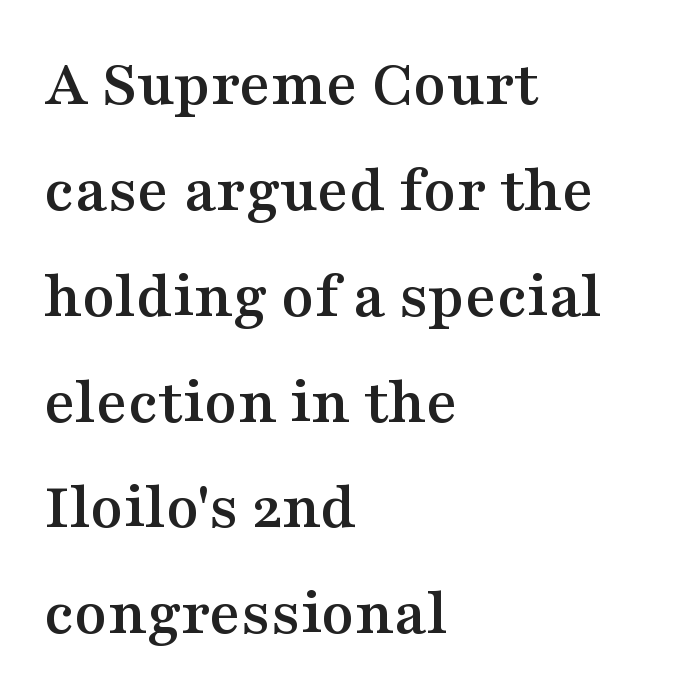
{"serif": "yes", "italic": "no", "width": "wide", "stroke_contrast": "medium", "x_height": "medium", "monospaced": "no", "underline": "no", "align": "left", "line_spacing": "normal", "line_spacing_ratio": 1.58, "letter_spacing": "normal", "letter_spacing_em": 0.0, "glyph_px": 67}
